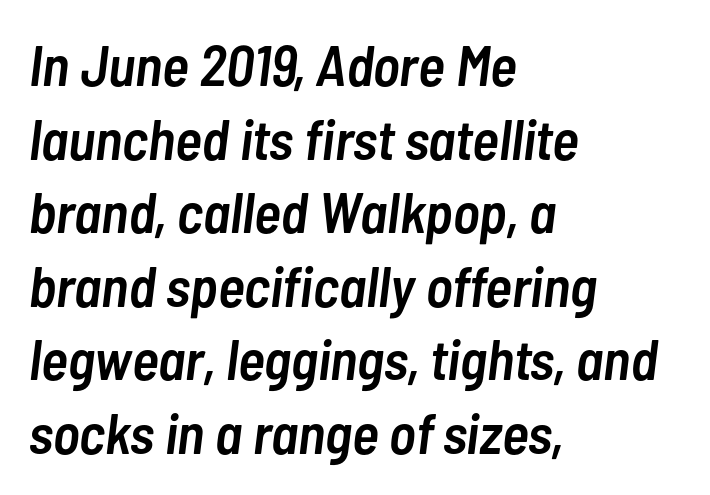
Q: Is the text bold? A: Semi-bold.
Q: Is the text italic (slanted)? A: Yes, it leans right by about 7 degrees.
Q: Is the text underlined? A: No.
Q: How is the paragraph aligned? A: Left-aligned.
Q: Is the spacing between letters normal or unusually wide? A: Normal.
Q: Is the spacing between lines tight, normal or loose? A: Normal.
Q: Width (condensed, normal, or wide)? A: Condensed.
Q: Stroke contrast? A: Low.
Q: x-height? A: Medium.
Q: Monospaced? A: No.
